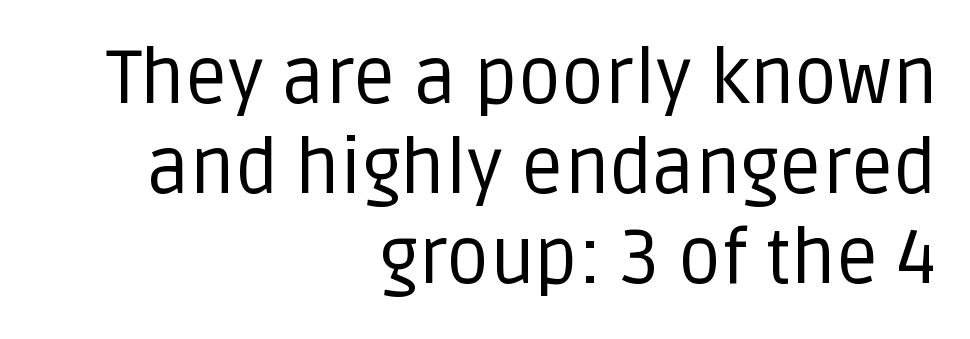
{"serif": "no", "italic": "no", "bold": "no", "weight": "regular", "width": "normal", "stroke_contrast": "low", "x_height": "large", "monospaced": "no", "underline": "no", "align": "right", "line_spacing_ratio": 1.2, "letter_spacing": "normal", "letter_spacing_em": 0.0, "glyph_px": 75}
